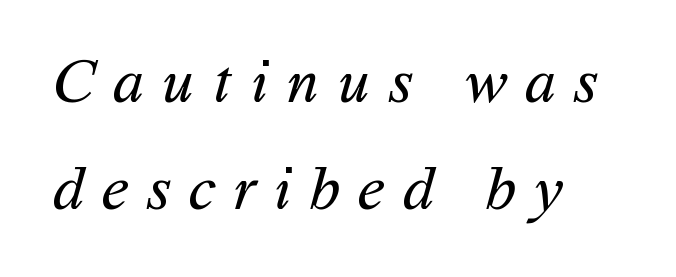
Does the type have serifs? No, each stem ends abruptly. Caption: face not bold, strokes unweighted. A bare baseline throughout the passage. The setting favours the left margin, as ordinary paragraphs usually do. Here the glyphs are tracked loosely, breaking word shapes into spaced letters. This sample has the flowing, uneven cadence of proportional lettering.
